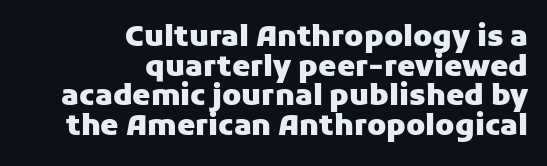
{"serif": "no", "italic": "no", "bold": "yes", "weight": "heavy", "width": "normal", "stroke_contrast": "low", "x_height": "medium", "monospaced": "no", "underline": "no", "align": "right", "line_spacing": "tight", "line_spacing_ratio": 1.02, "letter_spacing": "normal", "letter_spacing_em": 0.0, "glyph_px": 29}
